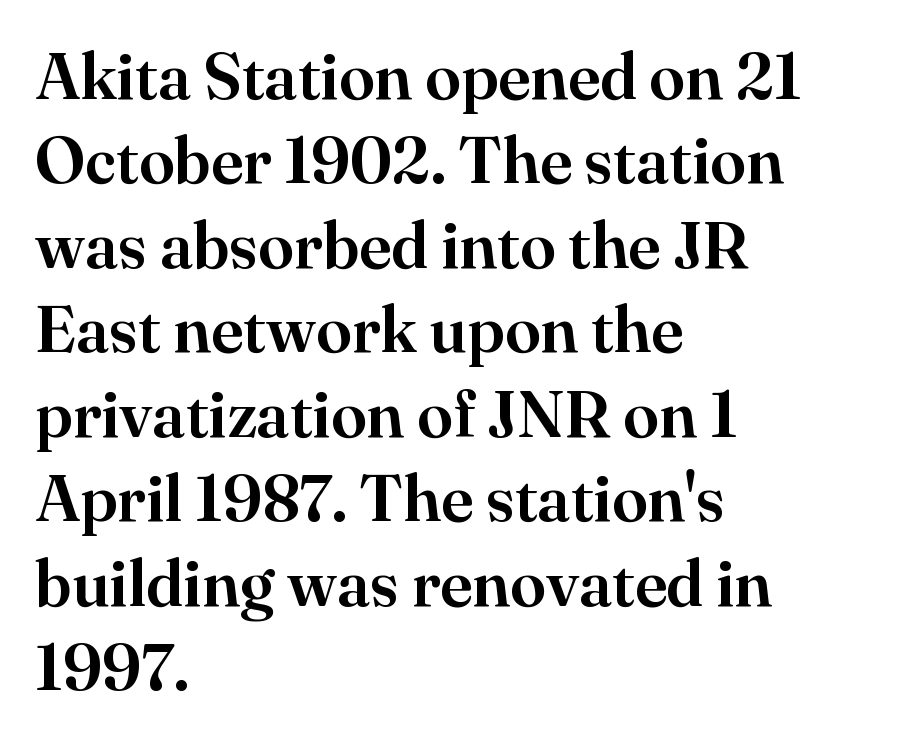
Q: Is the text italic (slanted)? A: No, it is upright.
Q: Is the typeface a serif or a sans-serif typeface? A: Serif.
Q: Is the text underlined? A: No.
Q: How is the paragraph aligned? A: Left-aligned.
Q: Is the spacing between letters normal or unusually wide? A: Normal.
Q: Is the spacing between lines tight, normal or loose? A: Normal.
Q: Width (condensed, normal, or wide)? A: Normal.
Q: Stroke contrast? A: High.
Q: x-height? A: Small.
Q: Monospaced? A: No.
